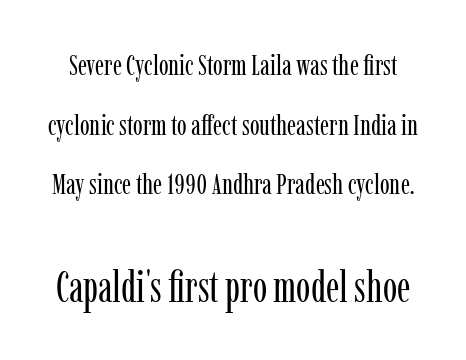
Q: Is the text bold? A: No.
Q: Is the text italic (slanted)? A: No, it is upright.
Q: Is the typeface a serif or a sans-serif typeface? A: Serif.
Q: Is the text underlined? A: No.
Q: Is the spacing between letters normal or unusually wide? A: Normal.
Q: Is the spacing between lines tight, normal or loose? A: Loose.
Q: Which block of text is set in a larger size, the first (top) or the second (bottom)? A: The second (bottom) one.
Q: Width (condensed, normal, or wide)? A: Condensed.
Q: Stroke contrast? A: Low.
Q: x-height? A: Medium.
Q: Monospaced? A: No.
